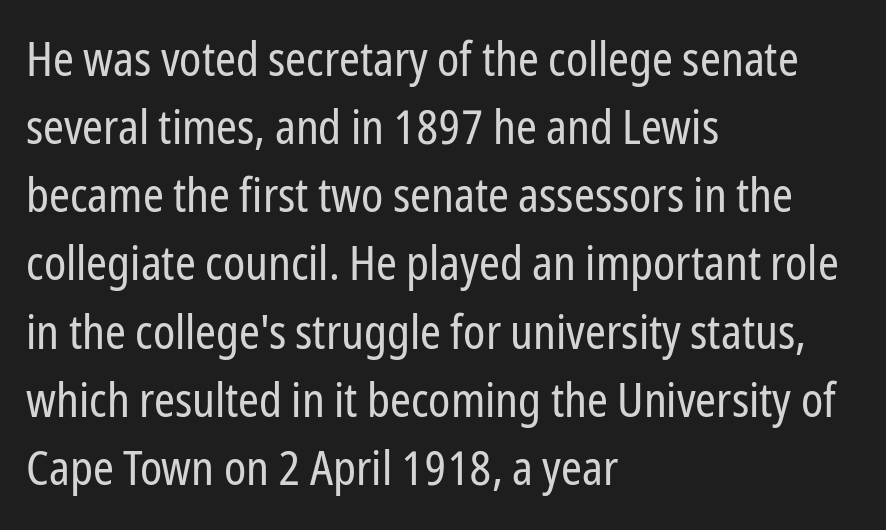
The image shows 47 px regular-weight, condensed sans-serif type, upright; set left-aligned, normal line spacing (1.45x), normal letter spacing, not underlined; low stroke contrast and a medium x-height.
